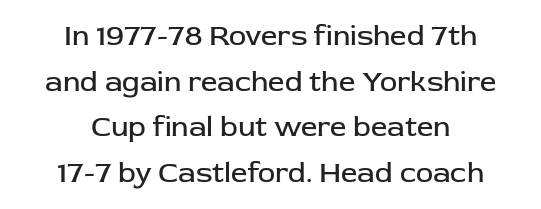
The image shows 29 px regular-weight sans-serif type, upright; set centered, normal line spacing (1.57x), normal letter spacing, not underlined; low stroke contrast and a medium x-height.
